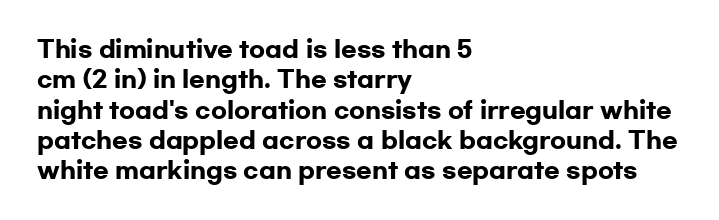
The image shows 23 px bold type, upright; set left-aligned, normal line spacing (1.32x), normal letter spacing, not underlined.
